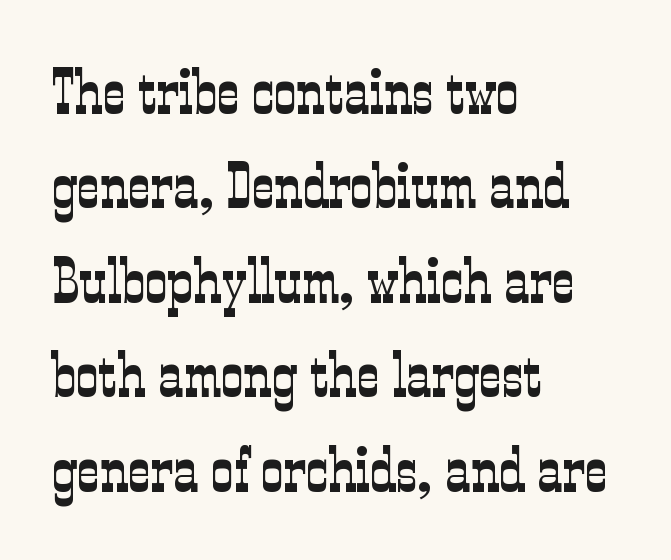
{"serif": "yes", "italic": "no", "bold": "no", "weight": "light", "width": "condensed", "stroke_contrast": "low", "x_height": "medium", "monospaced": "no", "underline": "no", "align": "left", "line_spacing": "normal", "line_spacing_ratio": 1.5, "letter_spacing": "normal", "letter_spacing_em": 0.0, "glyph_px": 63}
